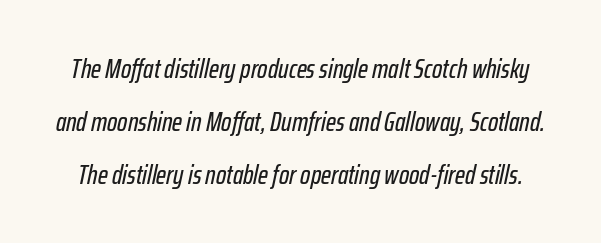
Q: Is the text italic (slanted)? A: Yes, it leans right by about 12 degrees.
Q: Is the text underlined? A: No.
Q: Is the spacing between letters normal or unusually wide? A: Normal.
Q: Is the spacing between lines tight, normal or loose? A: Loose.
